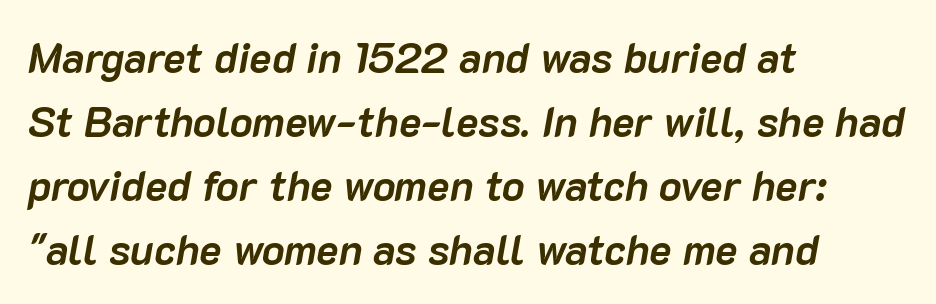
Each letter keeps its own natural width here, so spacing adapts to shape. Typographic density is high because the face is bold. The rendering uses a moderate line-height, typical for paragraphs. The face used here has a pronounced slope to its letters. Underline: absent.
